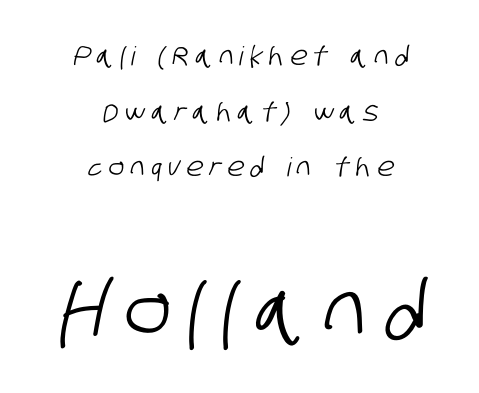
The image shows 77 px condensed sans-serif type; set centered, loose line spacing (2.14x), unusually wide letter spacing (+0.24 em), not underlined; the second (bottom) block is 2.96x larger; low stroke contrast and a large x-height.
